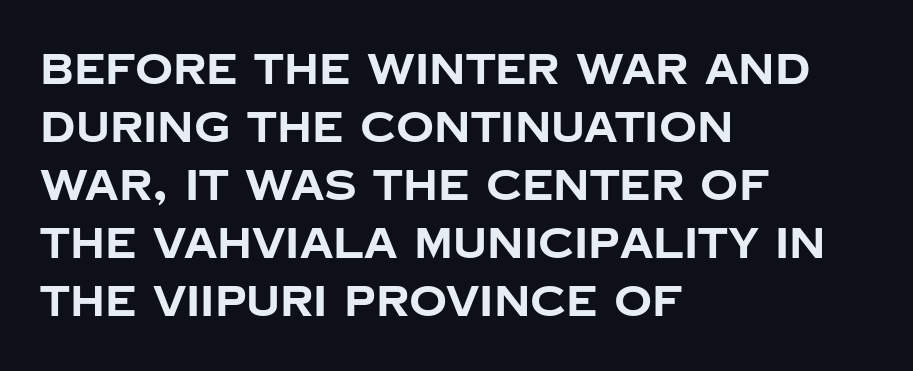
{"serif": "no", "italic": "no", "bold": "yes", "weight": "bold", "width": "normal", "stroke_contrast": "low", "x_height": "large", "monospaced": "no", "underline": "no", "align": "left", "line_spacing": "normal", "line_spacing_ratio": 1.38, "letter_spacing": "normal", "letter_spacing_em": 0.0, "glyph_px": 42}
